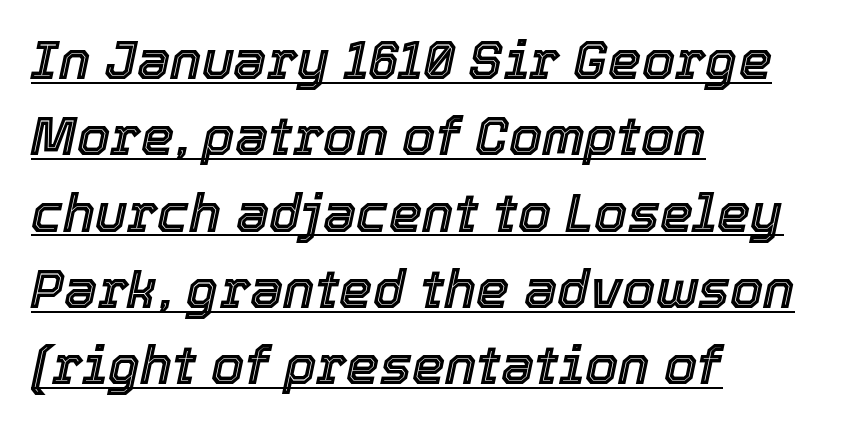
{"italic": "yes", "lean": "right", "slant_degrees": 12, "width": "normal", "x_height": "medium", "monospaced": "no", "underline": "yes", "align": "left", "line_spacing": "normal", "line_spacing_ratio": 1.44, "letter_spacing": "normal", "letter_spacing_em": 0.0, "glyph_px": 53}
